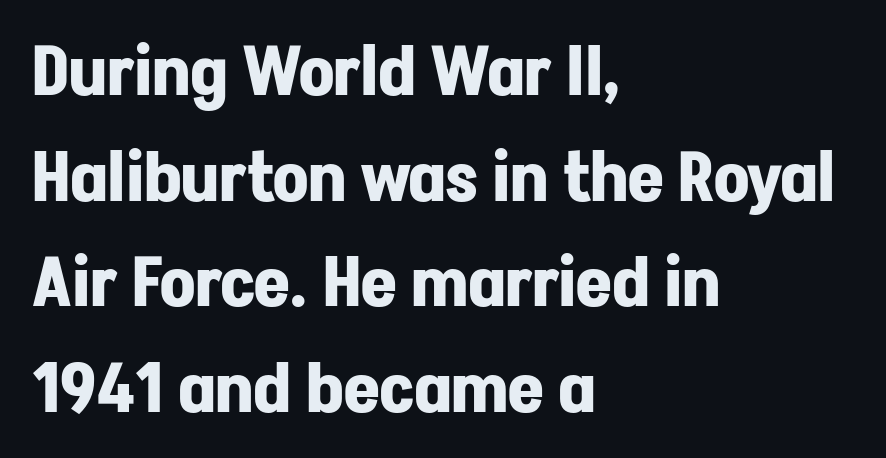
Does the copy run flush right? No — it runs flush left. Regarding leading, the lines here are spaced in the standard way. The lettering holds an erect, upright posture throughout. The typesetting leans heavy: a genuine bold. The baseline area is clear.
